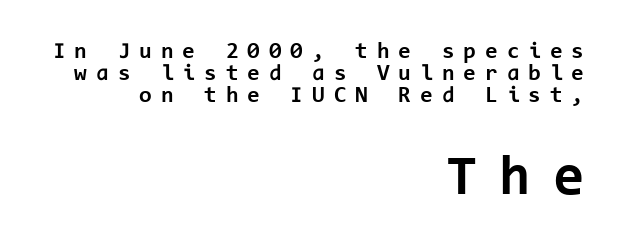
Q: Is the text bold? A: Yes.
Q: Is the text italic (slanted)? A: No, it is upright.
Q: Is the typeface a serif or a sans-serif typeface? A: Sans-serif.
Q: Is the text underlined? A: No.
Q: How is the paragraph aligned? A: Right-aligned.
Q: Is the spacing between letters normal or unusually wide? A: Unusually wide.
Q: Is the spacing between lines tight, normal or loose? A: Tight.
Q: Which block of text is set in a larger size, the first (top) or the second (bottom)? A: The second (bottom) one.
Q: Width (condensed, normal, or wide)? A: Normal.
Q: Stroke contrast? A: Low.
Q: x-height? A: Medium.
Q: Monospaced? A: Yes.
